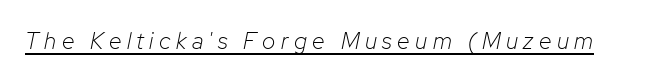
{"italic": "yes", "lean": "right", "slant_degrees": 12, "bold": "no", "underline": "yes", "letter_spacing": "wide", "letter_spacing_em": 0.24, "glyph_px": 23}
